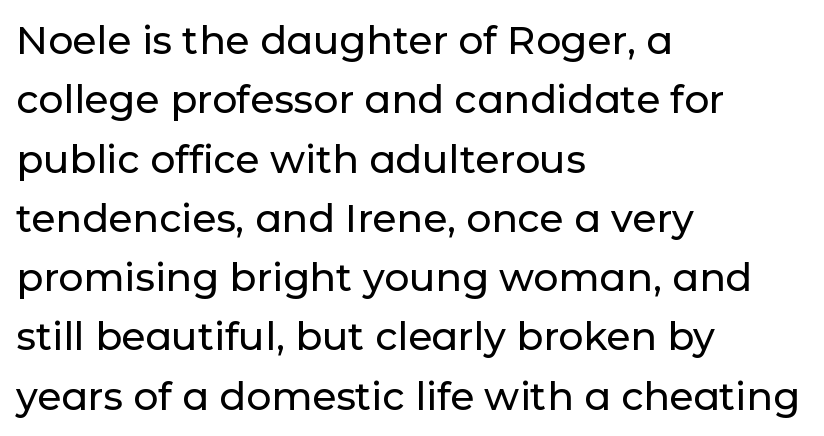
Lines of text with bare space underneath. Leftover space on each line is placed entirely after the last word. Italic? Not at all — the glyphs are vertical. The line-height multiplier appears to be the usual default.
